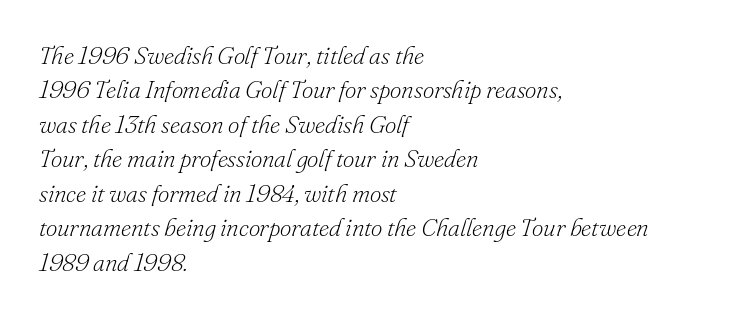
How would I describe the line gaps? Plain and ordinary. The lines in this sample share a left origin and differ only in where they stop. Beneath every word, the page is bare. Honestly, the letter spacing is just normal — you wouldn't notice it. Every character sits at an angle, as italics do.
